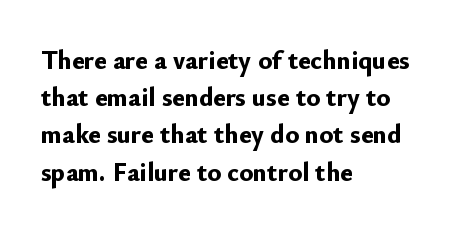
The image shows 26 px bold type, upright; set left-aligned, normal line spacing (1.43x), normal letter spacing, not underlined.
